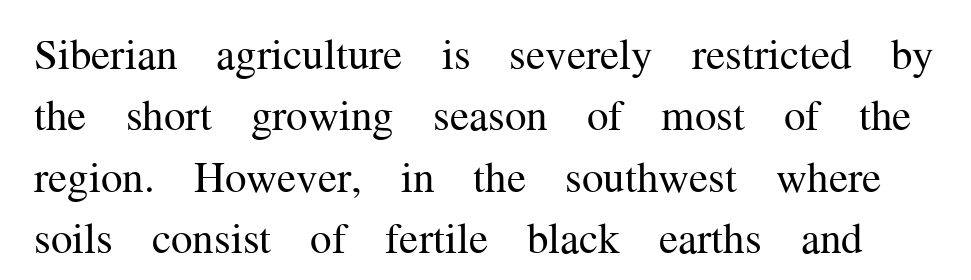
Q: Is the text bold? A: No.
Q: Is the text italic (slanted)? A: No, it is upright.
Q: Is the typeface a serif or a sans-serif typeface? A: Serif.
Q: Is the text underlined? A: No.
Q: Is the spacing between letters normal or unusually wide? A: Normal.
Q: Is the spacing between lines tight, normal or loose? A: Normal.
Q: Width (condensed, normal, or wide)? A: Normal.
Q: Stroke contrast? A: Medium.
Q: x-height? A: Medium.
Q: Monospaced? A: No.
